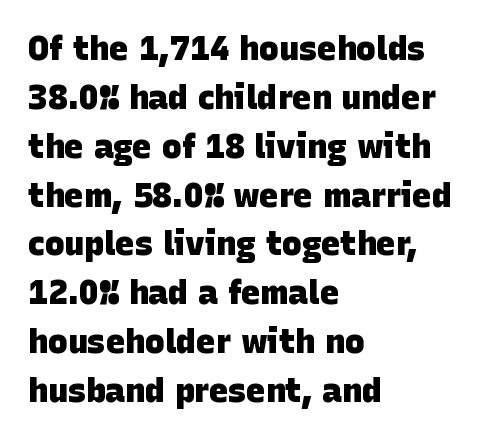
Q: Is the text bold? A: Yes.
Q: Is the typeface a serif or a sans-serif typeface? A: Sans-serif.
Q: Is the text underlined? A: No.
Q: How is the paragraph aligned? A: Left-aligned.
Q: Is the spacing between letters normal or unusually wide? A: Normal.
Q: Is the spacing between lines tight, normal or loose? A: Normal.
Q: Width (condensed, normal, or wide)? A: Normal.
Q: Stroke contrast? A: Low.
Q: x-height? A: Large.
Q: Monospaced? A: No.
